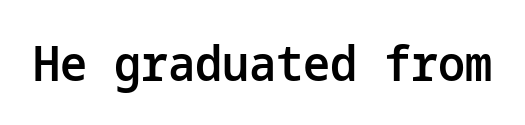
This sample uses an upright cut, with every glyph sitting square on the baseline. The letters are semibold — heavier than regular but short of a full bold. Each word holds together tightly as a unit, with standard inter-letter gaps. Each row of text sits above clean, open space. These lines are composed in type without serifs.
